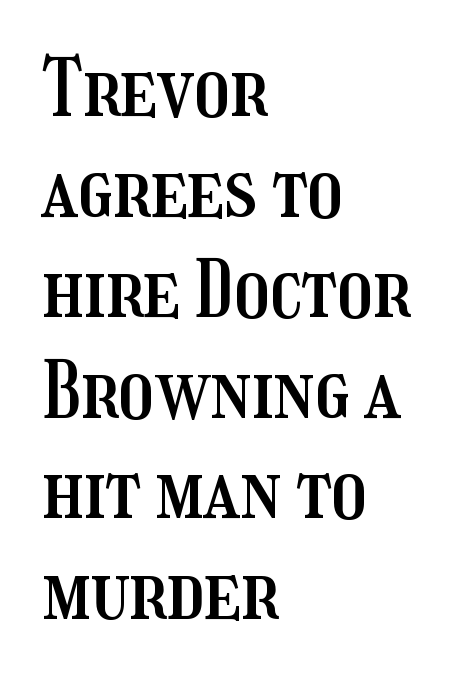
Q: Is the text italic (slanted)? A: No, it is upright.
Q: Is the text underlined? A: No.
Q: How is the paragraph aligned? A: Left-aligned.
Q: Is the spacing between letters normal or unusually wide? A: Normal.
Q: Is the spacing between lines tight, normal or loose? A: Normal.
Q: Width (condensed, normal, or wide)? A: Condensed.
Q: Stroke contrast? A: Medium.
Q: x-height? A: Medium.
Q: Monospaced? A: No.
